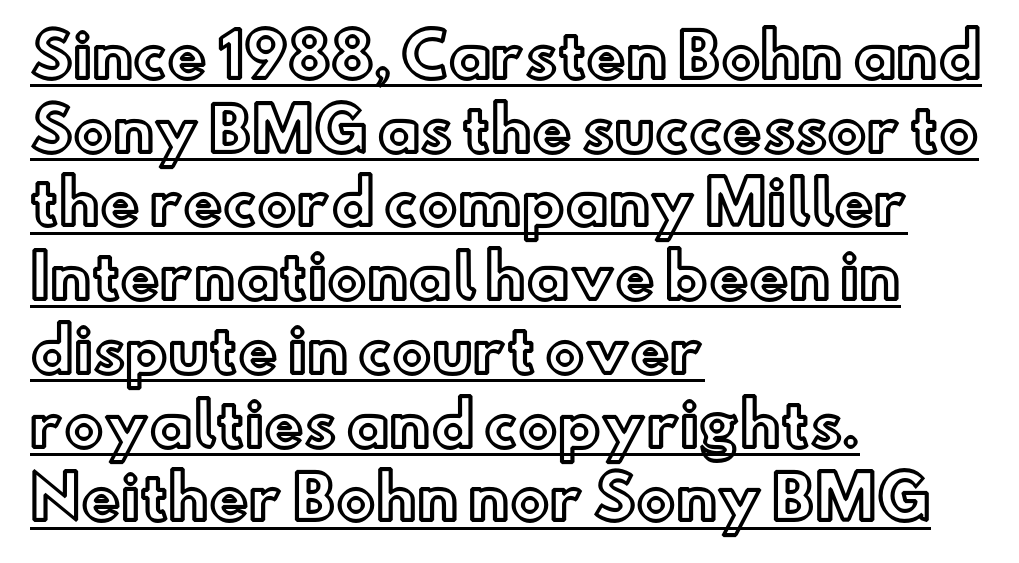
{"italic": "no", "width": "normal", "x_height": "small", "monospaced": "no", "underline": "yes", "align": "left", "line_spacing": "normal", "line_spacing_ratio": 1.25, "letter_spacing": "normal", "letter_spacing_em": 0.0, "glyph_px": 59}
